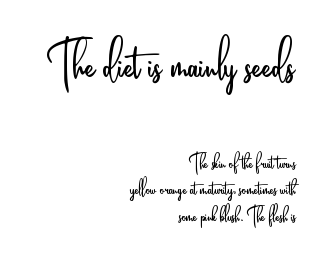
{"serif": "no", "bold": "no", "weight": "light", "width": "condensed", "stroke_contrast": "low", "x_height": "small", "monospaced": "no", "underline": "no", "align": "right", "line_spacing": "tight", "line_spacing_ratio": 0.98, "letter_spacing": "normal", "letter_spacing_em": 0.0, "larger_block": "first", "size_ratio": 2.52, "glyph_px": 68}
